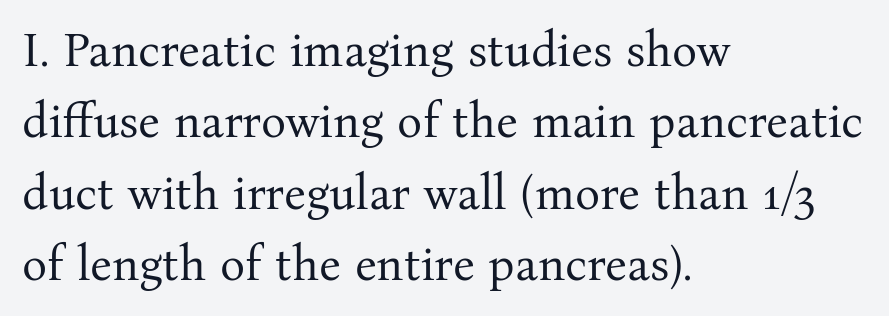
Q: Is the text bold? A: No.
Q: Is the text italic (slanted)? A: No, it is upright.
Q: Is the typeface a serif or a sans-serif typeface? A: Serif.
Q: Is the text underlined? A: No.
Q: How is the paragraph aligned? A: Left-aligned.
Q: Is the spacing between letters normal or unusually wide? A: Normal.
Q: Is the spacing between lines tight, normal or loose? A: Normal.
Q: Width (condensed, normal, or wide)? A: Normal.
Q: Stroke contrast? A: Medium.
Q: x-height? A: Medium.
Q: Monospaced? A: No.
